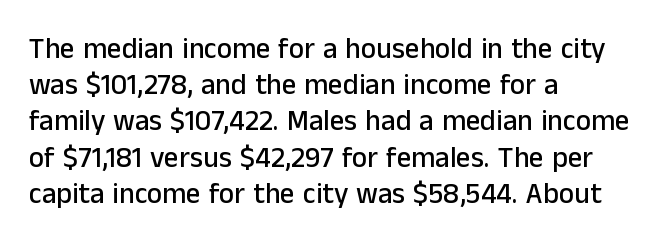
The image shows 29 px sans-serif type, upright; set left-aligned, normal line spacing (1.25x), normal letter spacing, not underlined; low stroke contrast and a medium x-height.
